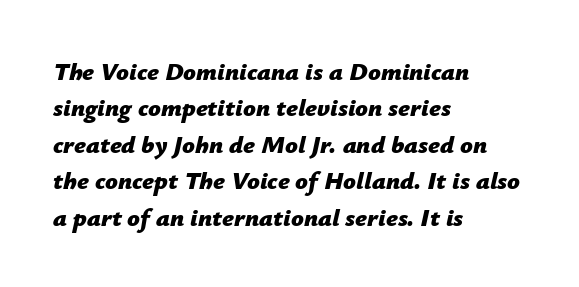
Has an underline been added? It has not. The text carries the slant typical of an italic or oblique font. The designer left line spacing at the default. Chunky letters — that's bold for sure.
